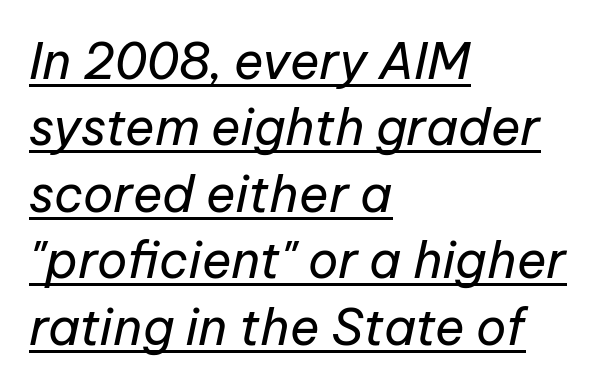
Q: Is the text bold? A: No.
Q: Is the text italic (slanted)? A: Yes, it leans right by about 12 degrees.
Q: Is the text underlined? A: Yes.
Q: How is the paragraph aligned? A: Left-aligned.
Q: Is the spacing between letters normal or unusually wide? A: Normal.
Q: Is the spacing between lines tight, normal or loose? A: Normal.
Q: Width (condensed, normal, or wide)? A: Normal.
Q: Stroke contrast? A: Low.
Q: x-height? A: Medium.
Q: Monospaced? A: No.
